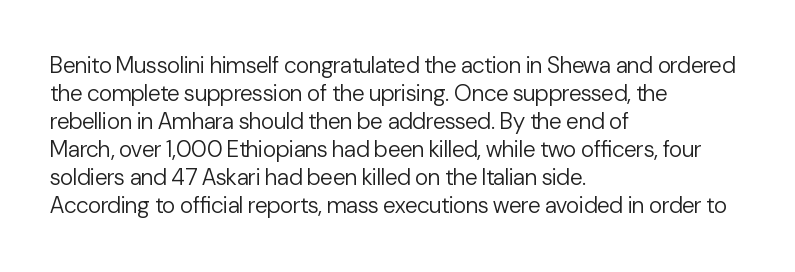
Every stem runs plumb, perpendicular to the baseline. Layout note: lines flush left. Decoration check: the copy has no underline. Short note: letters normally spaced.
